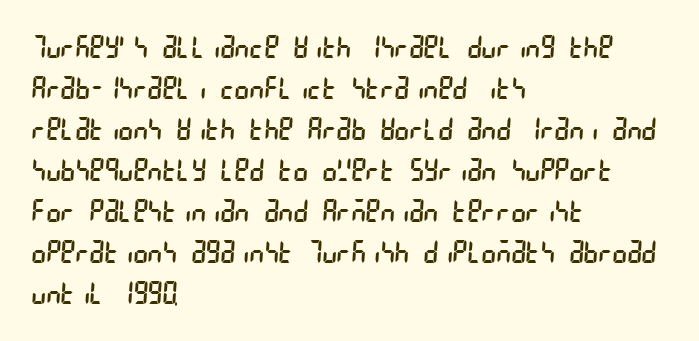
The image shows 31 px regular-weight, condensed sans-serif type; set left-aligned, normal line spacing (1.32x), normal letter spacing, not underlined; low stroke contrast and a large x-height.
